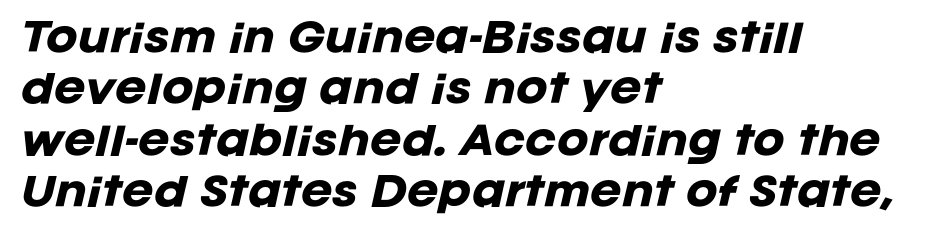
{"italic": "yes", "lean": "right", "slant_degrees": 12, "bold": "yes", "weight": "heavy", "width": "normal", "stroke_contrast": "low", "x_height": "large", "monospaced": "no", "underline": "no", "align": "left", "line_spacing": "normal", "line_spacing_ratio": 1.35, "letter_spacing": "normal", "letter_spacing_em": 0.0, "glyph_px": 38}
